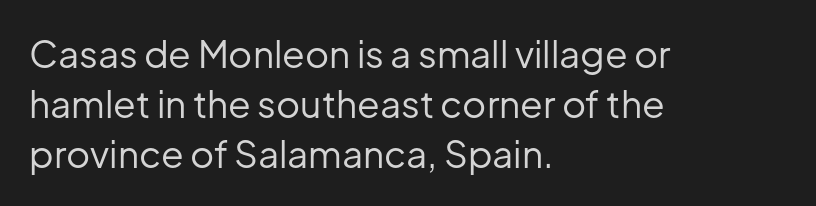
{"serif": "no", "italic": "no", "bold": "no", "weight": "regular", "width": "normal", "stroke_contrast": "low", "x_height": "medium", "monospaced": "no", "underline": "no", "align": "left", "line_spacing": "normal", "line_spacing_ratio": 1.35, "letter_spacing": "normal", "letter_spacing_em": 0.0, "glyph_px": 37}
